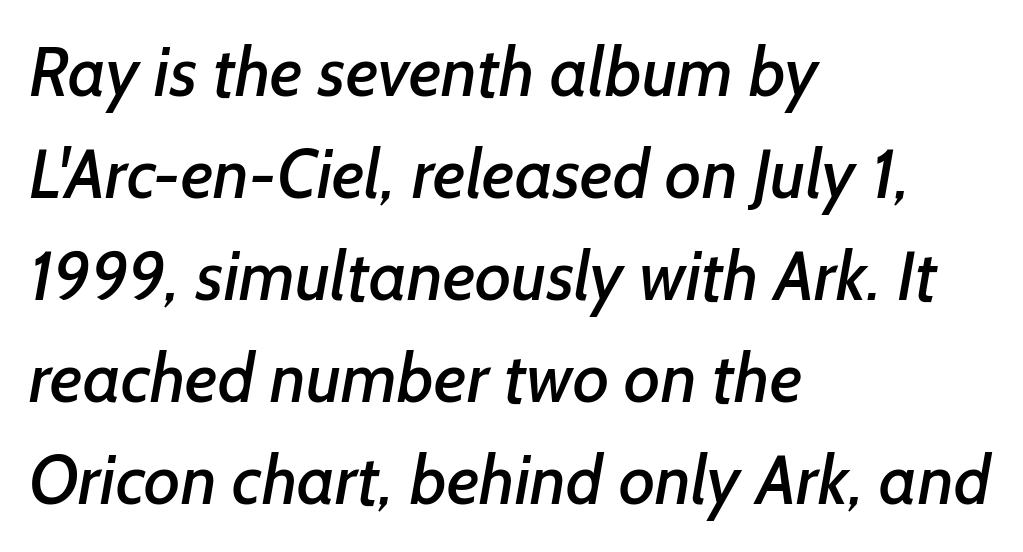
{"serif": "no", "width": "normal", "stroke_contrast": "low", "x_height": "medium", "monospaced": "no", "underline": "no", "align": "left", "line_spacing": "normal", "line_spacing_ratio": 1.48, "letter_spacing": "normal", "letter_spacing_em": 0.0, "glyph_px": 69}
